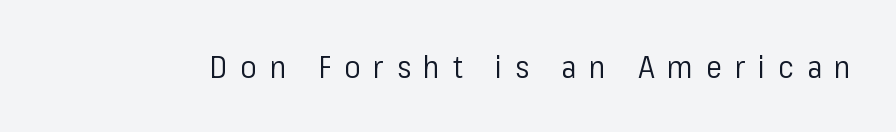
The image shows 30 px regular-weight sans-serif type, upright; set unusually wide letter spacing (+0.43 em), not underlined; low stroke contrast and a medium x-height.
